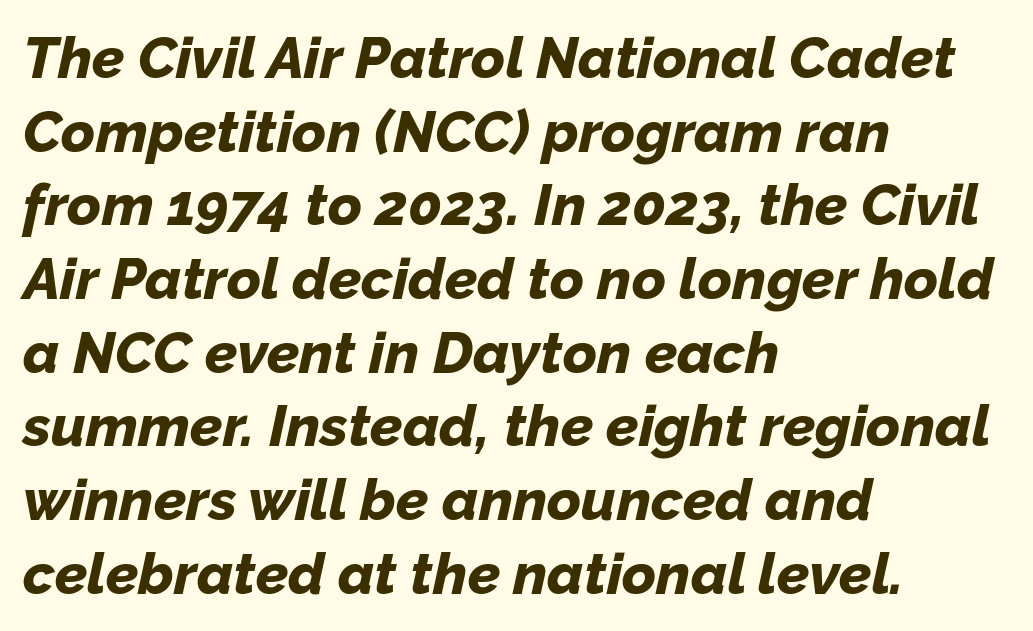
Q: Is the text bold? A: Yes.
Q: Is the text italic (slanted)? A: Yes, it leans right by about 12 degrees.
Q: Is the text underlined? A: No.
Q: How is the paragraph aligned? A: Left-aligned.
Q: Is the spacing between letters normal or unusually wide? A: Normal.
Q: Is the spacing between lines tight, normal or loose? A: Normal.
Q: Width (condensed, normal, or wide)? A: Normal.
Q: Stroke contrast? A: Low.
Q: x-height? A: Medium.
Q: Monospaced? A: No.
